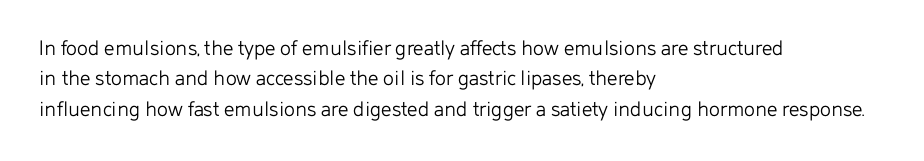
The space directly below the letters is spotless. Caption: standard tracking, unaltered. Vertically, the passage feels balanced, rows spaced as you'd expect. Does the lettering tilt? It doesn't — this is upright.
